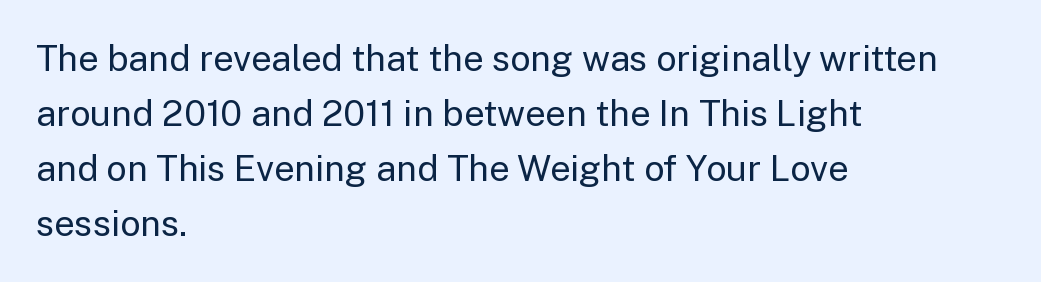
The rows are spaced the way most documents space them. Is the stroke heavy? The answer is a plain regular-or-lighter. Looks like regular typesetting: each glyph gets only the width it needs. The rag falls on the right side of this text block. The passage shown is not underscored anywhere.
